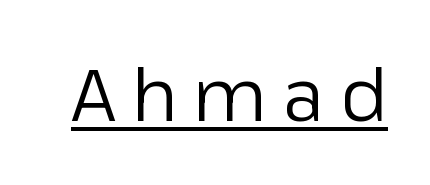
{"serif": "no", "italic": "no", "bold": "no", "weight": "regular", "width": "normal", "stroke_contrast": "low", "x_height": "medium", "monospaced": "no", "underline": "yes", "letter_spacing": "wide", "letter_spacing_em": 0.22, "glyph_px": 72}
